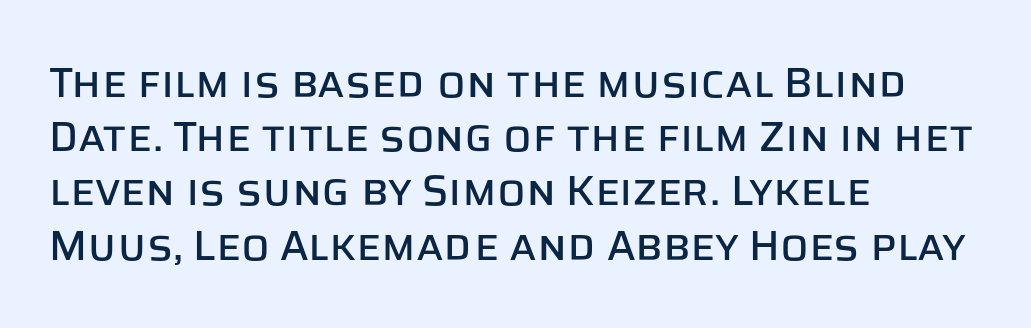
The letters sit at their default tracking, neither squeezed nor spread. The rows are spaced the way most documents space them. The type sits square on the baseline with zero lean. Teacher's note: observe the even left margin — that is flush-left alignment. Varying glyph widths throughout — classic text-font behaviour. The face used here is a sans, in the tradition of grotesques and geometrics.
